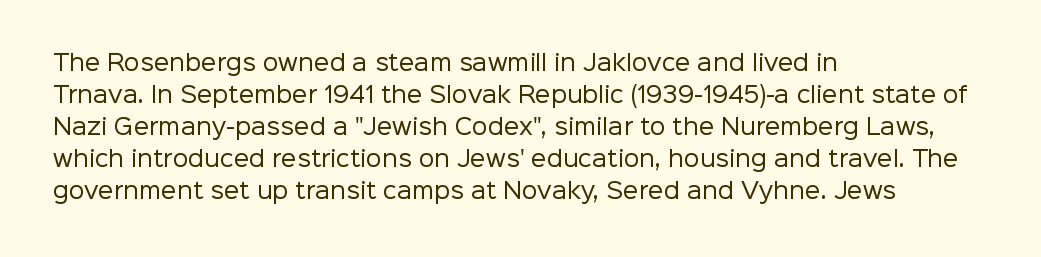
The image shows 22 px text type, upright; set left-aligned, normal line spacing (1.45x), normal letter spacing, not underlined.
